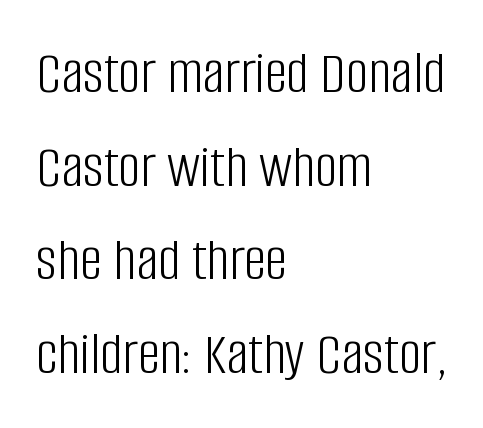
Q: Is the text bold? A: No.
Q: Is the text italic (slanted)? A: No, it is upright.
Q: Is the typeface a serif or a sans-serif typeface? A: Sans-serif.
Q: Is the text underlined? A: No.
Q: How is the paragraph aligned? A: Left-aligned.
Q: Is the spacing between letters normal or unusually wide? A: Normal.
Q: Is the spacing between lines tight, normal or loose? A: Normal.
Q: Width (condensed, normal, or wide)? A: Condensed.
Q: Stroke contrast? A: Low.
Q: x-height? A: Large.
Q: Monospaced? A: No.
